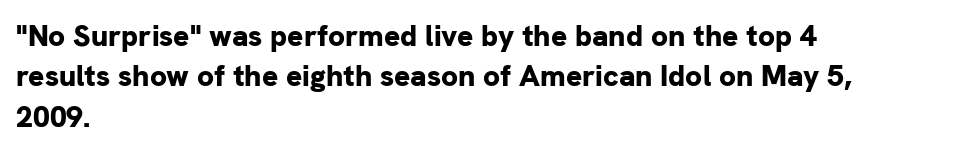
Q: Is the text bold? A: Yes.
Q: Is the text italic (slanted)? A: No, it is upright.
Q: Is the typeface a serif or a sans-serif typeface? A: Sans-serif.
Q: Is the text underlined? A: No.
Q: How is the paragraph aligned? A: Left-aligned.
Q: Is the spacing between letters normal or unusually wide? A: Normal.
Q: Is the spacing between lines tight, normal or loose? A: Normal.
Q: Width (condensed, normal, or wide)? A: Normal.
Q: Stroke contrast? A: Low.
Q: x-height? A: Medium.
Q: Monospaced? A: No.
